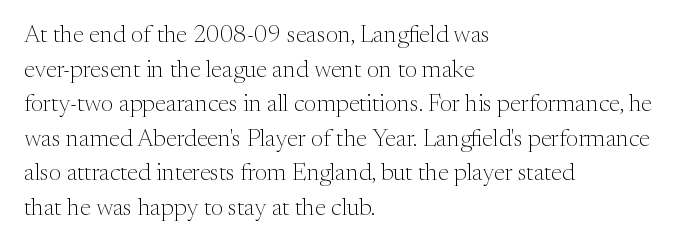
Regarding leading, the lines here are spaced in the standard way. The letters look calm and open, with moderate or lighter stems. Layout note: lines flush left. The rendering keeps characters at their native spacing. The lettering stays uniformly vertical, giving the passage a roman look. Underline: absent.
